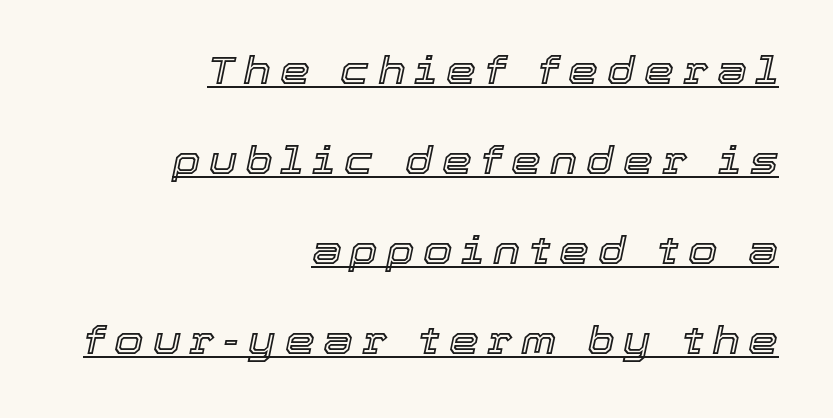
{"italic": "yes", "lean": "right", "slant_degrees": 12, "width": "normal", "x_height": "medium", "monospaced": "no", "underline": "yes", "align": "right", "line_spacing": "loose", "line_spacing_ratio": 2.37, "letter_spacing": "wide", "letter_spacing_em": 0.23, "glyph_px": 38}
